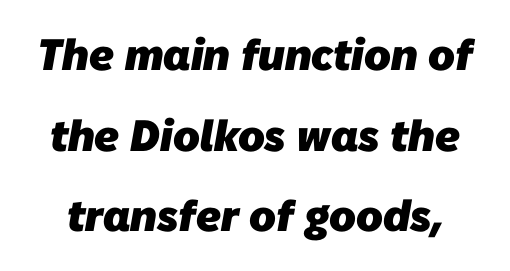
{"serif": "no", "bold": "yes", "weight": "heavy", "width": "normal", "stroke_contrast": "low", "x_height": "medium", "monospaced": "no", "underline": "no", "line_spacing_ratio": 1.83, "letter_spacing": "normal", "letter_spacing_em": 0.0, "glyph_px": 44}
